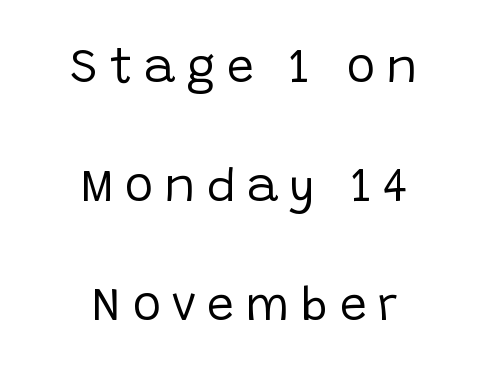
{"serif": "no", "italic": "no", "bold": "no", "weight": "regular", "width": "normal", "stroke_contrast": "low", "x_height": "large", "monospaced": "no", "underline": "no", "align": "center", "line_spacing": "loose", "line_spacing_ratio": 2.48, "letter_spacing": "wide", "letter_spacing_em": 0.23, "glyph_px": 48}
